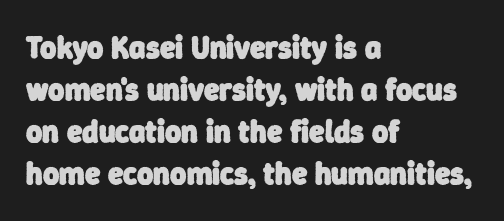
The image shows 31 px heavy sans-serif type; set left-aligned, normal line spacing (1.36x), normal letter spacing, not underlined; low stroke contrast and a medium x-height.
